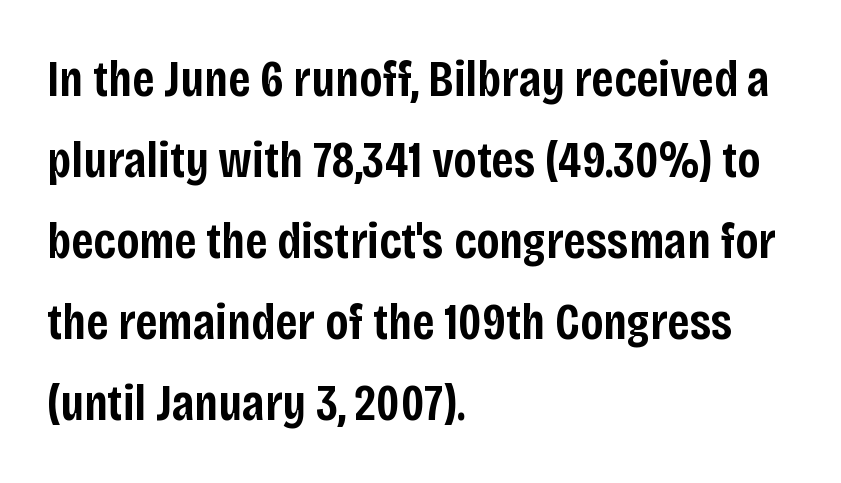
Q: Is the text bold? A: Semi-bold.
Q: Is the text italic (slanted)? A: No, it is upright.
Q: Is the typeface a serif or a sans-serif typeface? A: Sans-serif.
Q: Is the text underlined? A: No.
Q: How is the paragraph aligned? A: Left-aligned.
Q: Is the spacing between letters normal or unusually wide? A: Normal.
Q: Is the spacing between lines tight, normal or loose? A: Normal.
Q: Width (condensed, normal, or wide)? A: Condensed.
Q: Stroke contrast? A: Low.
Q: x-height? A: Large.
Q: Monospaced? A: No.
